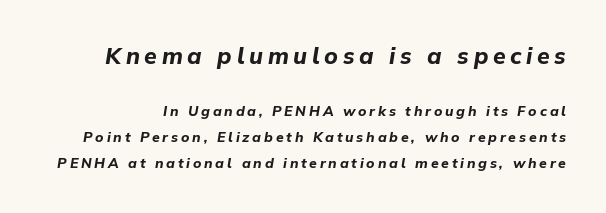
{"italic": "yes", "lean": "right", "slant_degrees": 9, "bold": "yes", "underline": "no", "line_spacing_ratio": 1.86, "letter_spacing": "wide", "letter_spacing_em": 0.2, "larger_block": "first", "size_ratio": 1.64, "glyph_px": 23}
